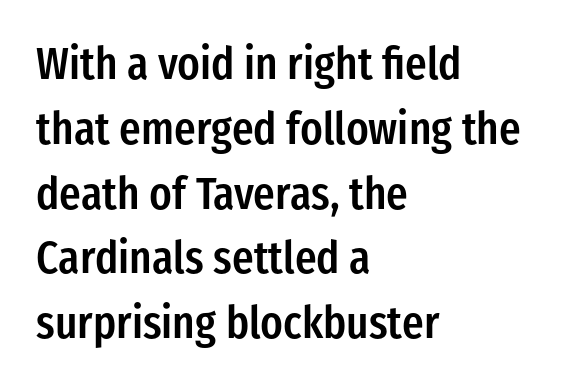
{"serif": "no", "italic": "no", "bold": "semi", "weight": "semibold", "width": "condensed", "stroke_contrast": "low", "x_height": "medium", "monospaced": "no", "underline": "no", "align": "left", "line_spacing": "normal", "line_spacing_ratio": 1.44, "letter_spacing": "normal", "letter_spacing_em": 0.0, "glyph_px": 45}
